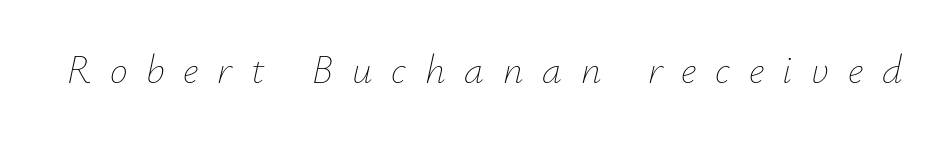
Underline: absent. No extra ink here — the face is not bold. The lettering tilts uniformly, giving the passage an italic look. Varying glyph widths throughout — classic text-font behaviour.
